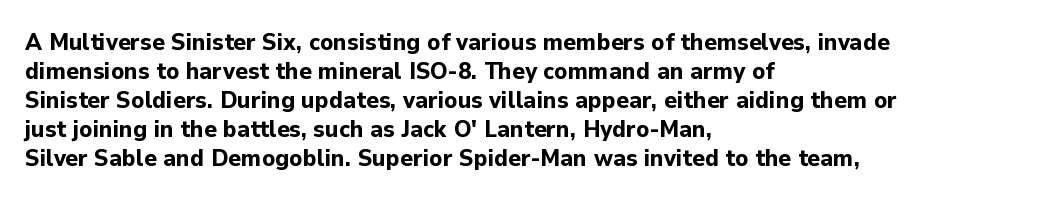
Bold? Absolutely — the strokes are thick and heavy. These lines are set flush left with a ragged right edge. Each row of text sits above clean, open space. There is no visible air inserted between adjacent glyphs. The type sits square on the baseline with zero lean.
